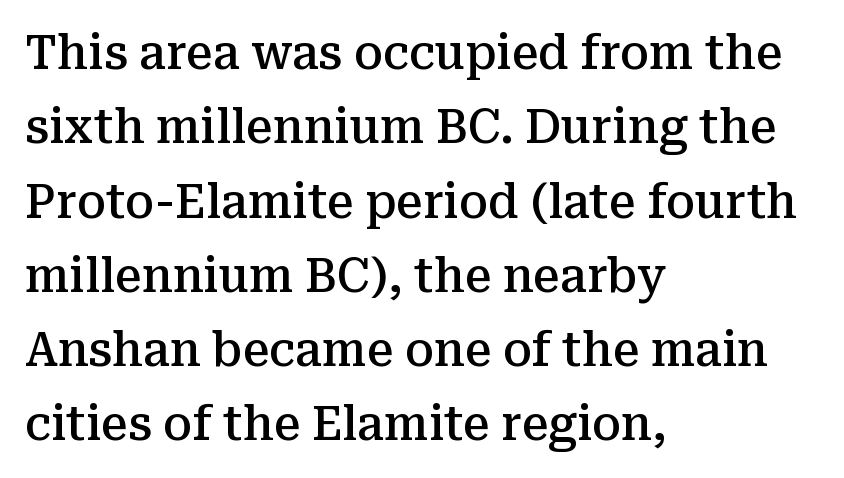
{"serif": "yes", "italic": "no", "bold": "semi", "weight": "semibold", "width": "normal", "stroke_contrast": "medium", "x_height": "medium", "monospaced": "no", "underline": "no", "align": "left", "line_spacing": "normal", "line_spacing_ratio": 1.58, "letter_spacing": "normal", "letter_spacing_em": 0.0, "glyph_px": 47}
